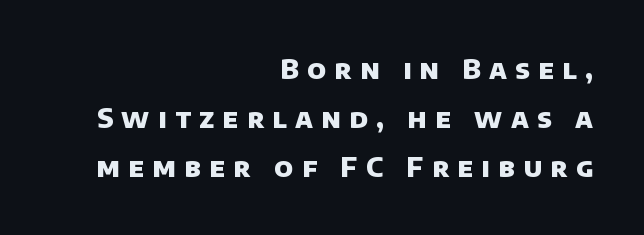
The image shows 27 px bold type; set right-aligned, line spacing 1.82x, unusually wide letter spacing (+0.31 em), not underlined.
